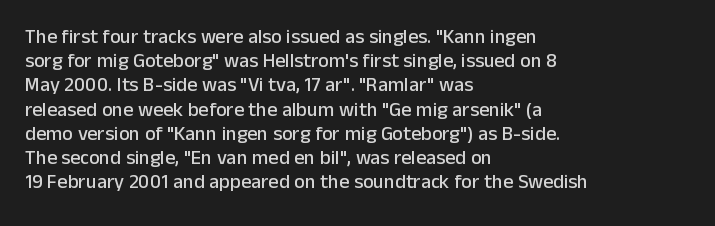
The image shows 20 px text type, upright; set left-aligned, line spacing 1.21x, normal letter spacing, not underlined.
